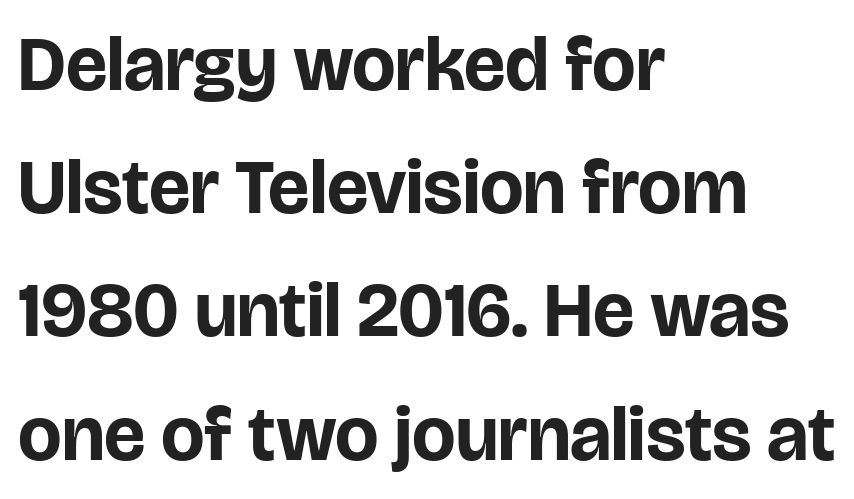
Bare-footed words on every line. Summary of vertical rhythm: regular, with standard interline spacing. These lines are rendered in a variable-pitch font. The ragged edge is on the right, which tells us the setting is flush left. The type is set solid horizontally, with unmodified tracking.
